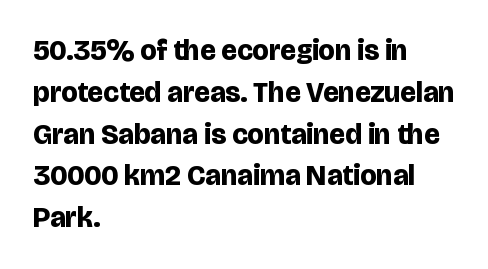
The typeface chosen for these lines omits serifs. Each new line begins a customary step beneath the previous one. Posture: vertical. Compared with an ordinary text face, these strokes are far heavier — a full bold. The rendering uses natural spacing where letterforms have individual widths.
